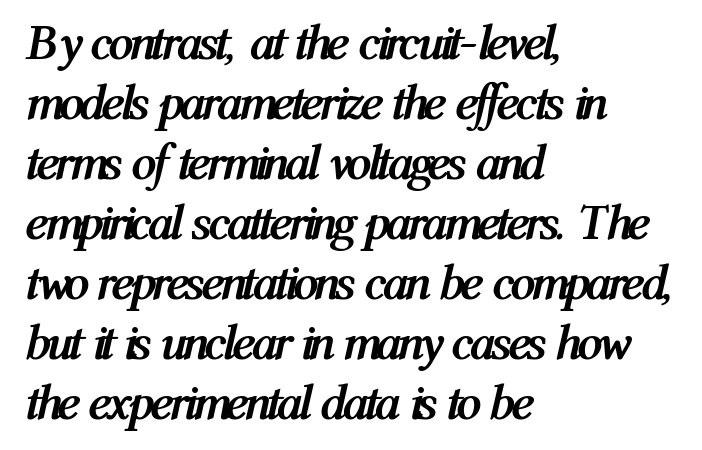
{"italic": "yes", "lean": "right", "slant_degrees": 12, "bold": "yes", "weight": "semibold", "width": "condensed", "stroke_contrast": "medium", "x_height": "medium", "monospaced": "no", "underline": "no", "align": "left", "line_spacing_ratio": 1.2, "letter_spacing": "normal", "letter_spacing_em": 0.0, "glyph_px": 50}
